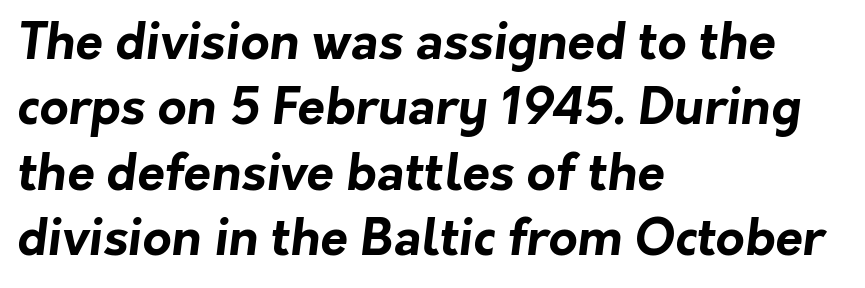
Q: Is the text bold? A: Yes.
Q: Is the typeface a serif or a sans-serif typeface? A: Sans-serif.
Q: Is the text underlined? A: No.
Q: How is the paragraph aligned? A: Left-aligned.
Q: Is the spacing between letters normal or unusually wide? A: Normal.
Q: Is the spacing between lines tight, normal or loose? A: Normal.
Q: Width (condensed, normal, or wide)? A: Normal.
Q: Stroke contrast? A: Low.
Q: x-height? A: Medium.
Q: Monospaced? A: No.
